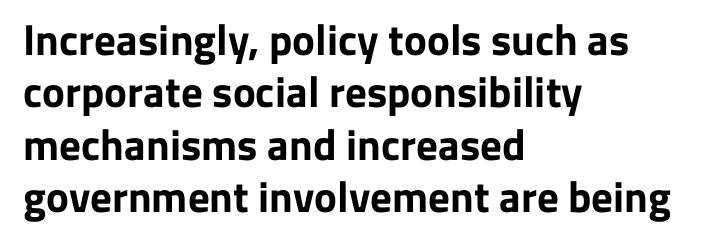
{"serif": "no", "italic": "no", "bold": "yes", "weight": "bold", "width": "normal", "stroke_contrast": "low", "x_height": "medium", "monospaced": "no", "underline": "no", "align": "left", "line_spacing_ratio": 1.22, "letter_spacing": "normal", "letter_spacing_em": 0.0, "glyph_px": 43}
